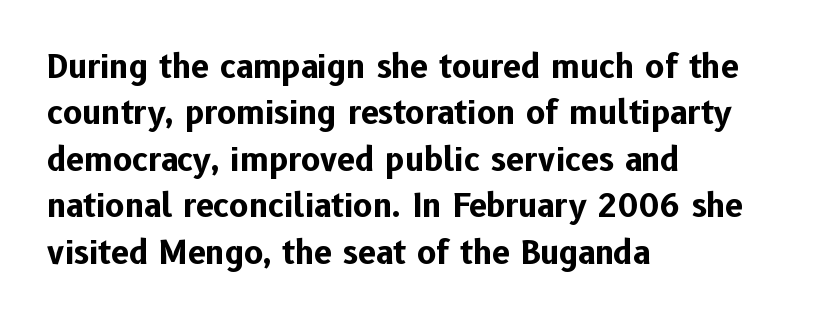
The image shows 32 px bold sans-serif type, upright; set left-aligned, normal line spacing (1.45x), normal letter spacing, not underlined; low stroke contrast and a medium x-height.
